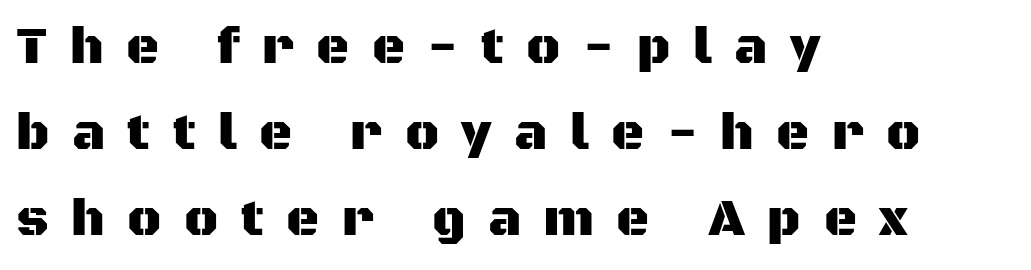
The image shows 51 px sans-serif type, upright; set left-aligned, normal line spacing (1.69x), unusually wide letter spacing (+0.44 em), not underlined; medium stroke contrast and a large x-height.
